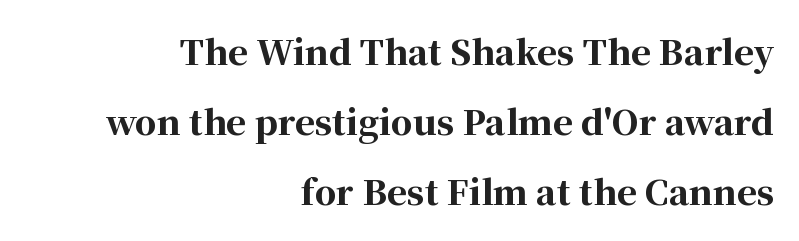
The image shows 34 px bold serif type, upright; set right-aligned, loose line spacing (2.06x), normal letter spacing, not underlined; high stroke contrast and a medium x-height.
